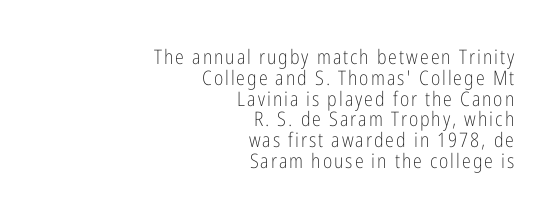
Is this a heavy cut? Hardly; it is regular or lighter. Regarding leading, the lines here are crowded together. Underlining? Definitely not there. The typesetter chose a ragged-left arrangement here. Is there any slant? The stems are plumb.
